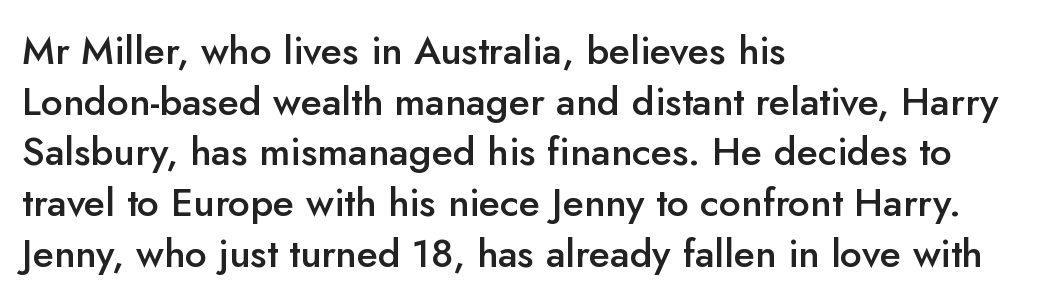
A typesetter would call this proportional, since set widths differ per character. Unlike a traditional serif, this face leaves its strokes unadorned. These lines sit exactly where default settings would place them. Rule under the text: the space is simply empty. Notice how the passage keeps a crisp vertical edge on the left only. As a designer I'd log this as weight 600, semibold.
